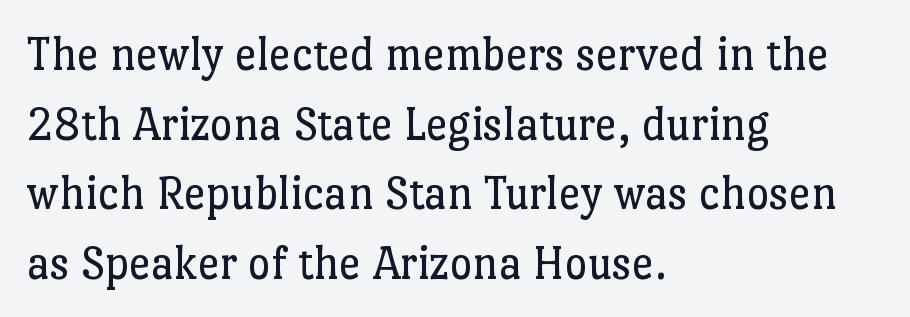
Each letter keeps its own natural width here, so spacing adapts to shape. The passage is arranged the way most books set body copy — flush left. Letters rest on an invisible, unmarked baseline. This sample uses an upright cut, with every glyph sitting square on the baseline. Does the type have serifs? Yes, each stem ends in a small foot. The rows are spaced the way most documents space them.
